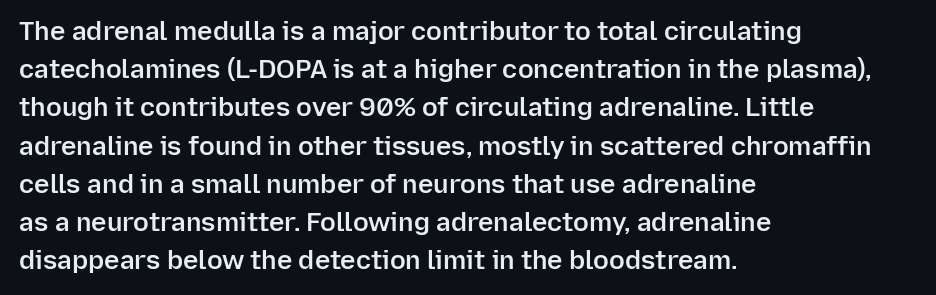
{"italic": "no", "bold": "semi", "underline": "no", "align": "left", "line_spacing": "normal", "line_spacing_ratio": 1.47, "letter_spacing": "normal", "letter_spacing_em": 0.0, "glyph_px": 26}
